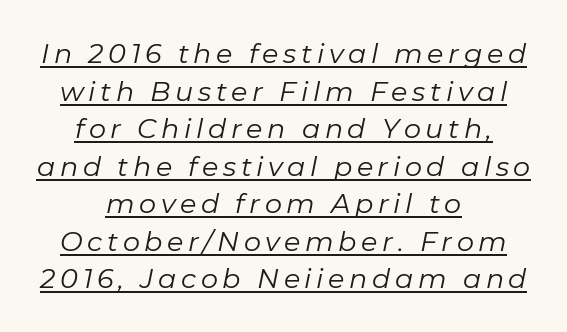
{"italic": "yes", "lean": "right", "slant_degrees": 11, "bold": "no", "underline": "yes", "align": "center", "line_spacing": "normal", "line_spacing_ratio": 1.39, "glyph_px": 27}
